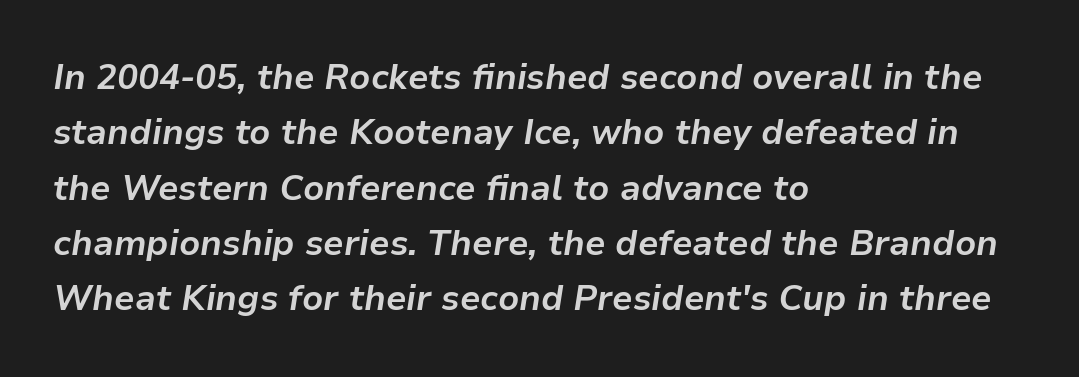
Q: Is the text bold? A: Yes.
Q: Is the text italic (slanted)? A: Yes, it leans right by about 9 degrees.
Q: Is the text underlined? A: No.
Q: How is the paragraph aligned? A: Left-aligned.
Q: Is the spacing between letters normal or unusually wide? A: Normal.
Q: Is the spacing between lines tight, normal or loose? A: Normal.
Q: Width (condensed, normal, or wide)? A: Normal.
Q: Stroke contrast? A: Low.
Q: x-height? A: Medium.
Q: Monospaced? A: No.
